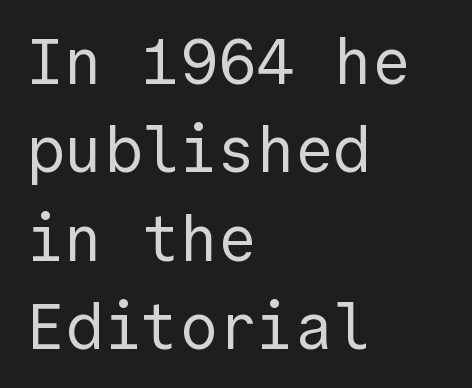
Q: Is the text bold? A: No.
Q: Is the text italic (slanted)? A: No, it is upright.
Q: Is the typeface a serif or a sans-serif typeface? A: Sans-serif.
Q: Is the text underlined? A: No.
Q: How is the paragraph aligned? A: Left-aligned.
Q: Is the spacing between letters normal or unusually wide? A: Normal.
Q: Is the spacing between lines tight, normal or loose? A: Normal.
Q: Width (condensed, normal, or wide)? A: Normal.
Q: x-height? A: Medium.
